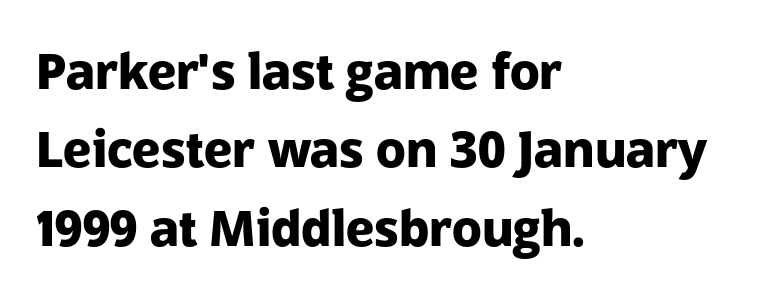
If you drew a line through each stem, it would be perfectly vertical. Notice how the passage keeps a crisp vertical edge on the left only. Weight: bold. Glyph-to-glyph distance matches everyday printed text. Note the varied advance widths — an 'i' is clearly narrower than an 'm'. Descenders are the only things crossing below the line.
